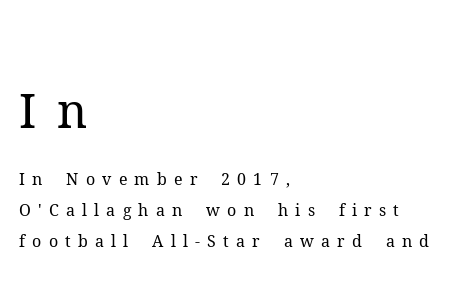
Q: Is the text bold? A: No.
Q: Is the text italic (slanted)? A: No, it is upright.
Q: Is the typeface a serif or a sans-serif typeface? A: Serif.
Q: Is the text underlined? A: No.
Q: How is the paragraph aligned? A: Left-aligned.
Q: Is the spacing between letters normal or unusually wide? A: Unusually wide.
Q: Is the spacing between lines tight, normal or loose? A: Loose.
Q: Which block of text is set in a larger size, the first (top) or the second (bottom)? A: The first (top) one.
Q: Width (condensed, normal, or wide)? A: Normal.
Q: Stroke contrast? A: Medium.
Q: x-height? A: Medium.
Q: Monospaced? A: No.
